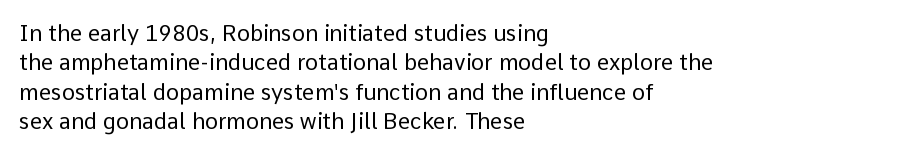
Bare-footed words on every line. Every stem runs plumb, perpendicular to the baseline. The typesetting does not lean heavy: it is not bold. Tracking value appears to be zero — textbook default spacing. The vertical gap from one line to the next is medium.
